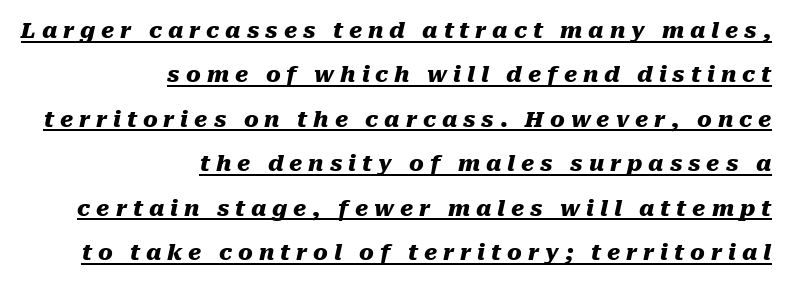
Q: Is the text bold? A: Yes.
Q: Is the text italic (slanted)? A: Yes, it leans right by about 10 degrees.
Q: Is the text underlined? A: Yes.
Q: How is the paragraph aligned? A: Right-aligned.
Q: Is the spacing between letters normal or unusually wide? A: Unusually wide.
Q: Is the spacing between lines tight, normal or loose? A: Loose.
